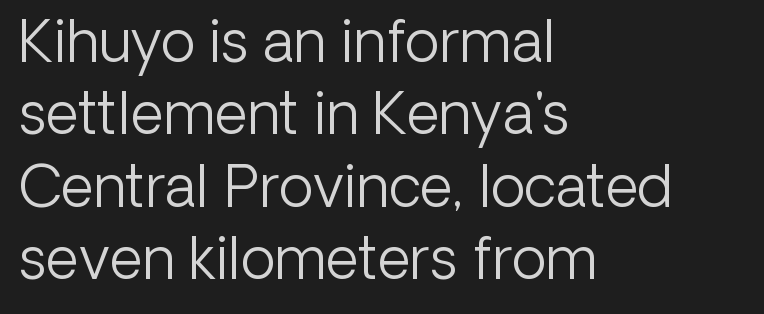
The image shows 57 px light sans-serif type, upright; set left-aligned, normal line spacing (1.27x), normal letter spacing, not underlined; low stroke contrast and a medium x-height.
